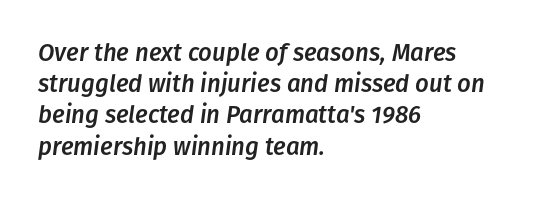
{"italic": "yes", "lean": "right", "slant_degrees": 8, "underline": "no", "align": "left", "line_spacing": "normal", "line_spacing_ratio": 1.3, "letter_spacing": "normal", "letter_spacing_em": 0.0, "glyph_px": 24}
